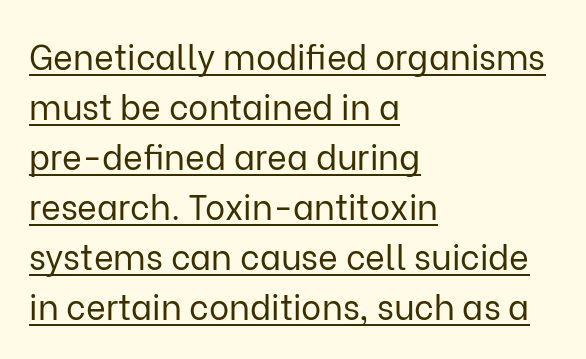
The image shows 34 px regular-weight sans-serif type, upright; set left-aligned, normal line spacing (1.47x), normal letter spacing, underlined; low stroke contrast and a medium x-height.
